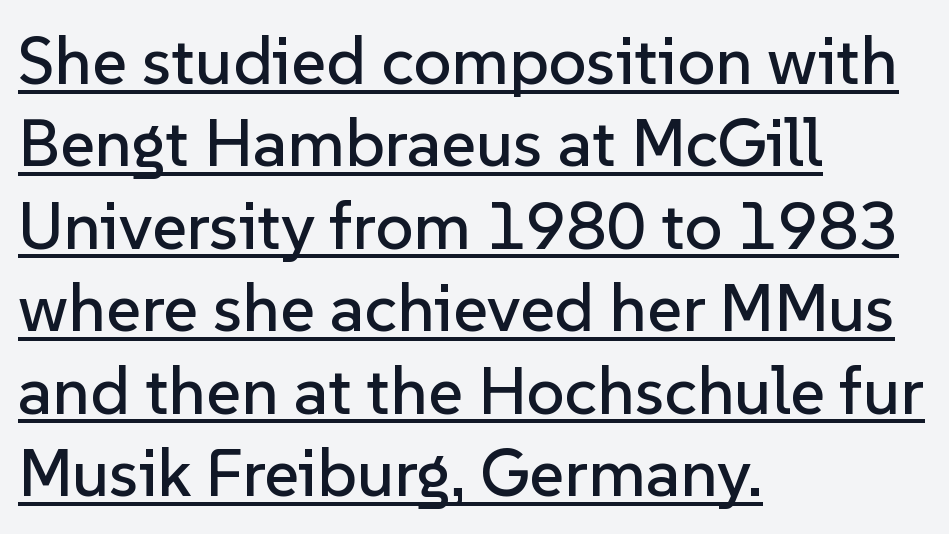
{"serif": "no", "italic": "no", "width": "normal", "stroke_contrast": "low", "x_height": "medium", "monospaced": "no", "underline": "yes", "align": "left", "line_spacing_ratio": 1.23, "letter_spacing": "normal", "letter_spacing_em": 0.0, "glyph_px": 67}
